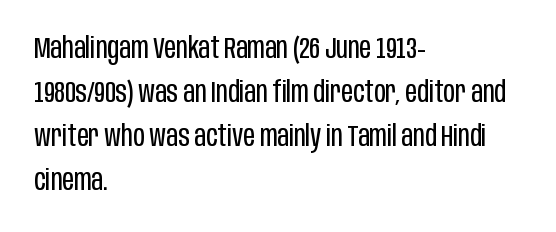
Typographically, this falls in the sans-serif category. The letters stand upright; this is a roman face. A light-to-regular cut is what we see here. What stands out about the letter spacing? Nothing — it is the standard amount. Character widths vary here, with narrow letters taking less room than wide ones. The typesetter chose a ragged-right arrangement here.
